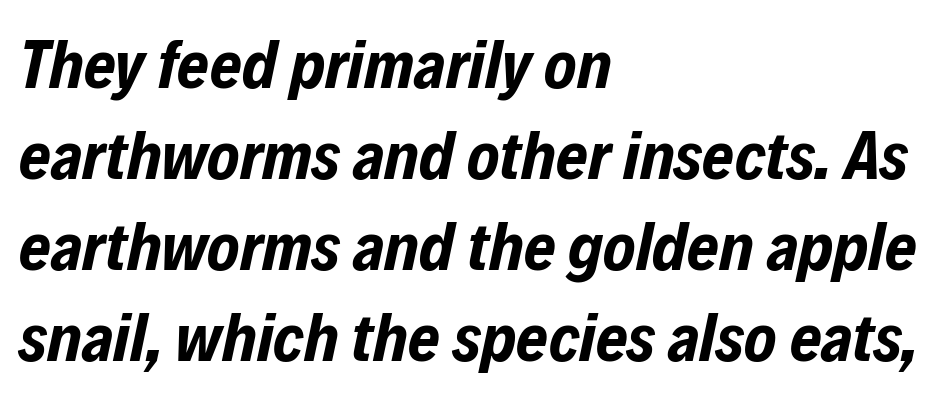
Q: Is the text bold? A: Yes.
Q: Is the text italic (slanted)? A: Yes, it leans right by about 12 degrees.
Q: Is the text underlined? A: No.
Q: How is the paragraph aligned? A: Left-aligned.
Q: Is the spacing between letters normal or unusually wide? A: Normal.
Q: Is the spacing between lines tight, normal or loose? A: Normal.
Q: Width (condensed, normal, or wide)? A: Condensed.
Q: Stroke contrast? A: Low.
Q: x-height? A: Medium.
Q: Monospaced? A: No.
